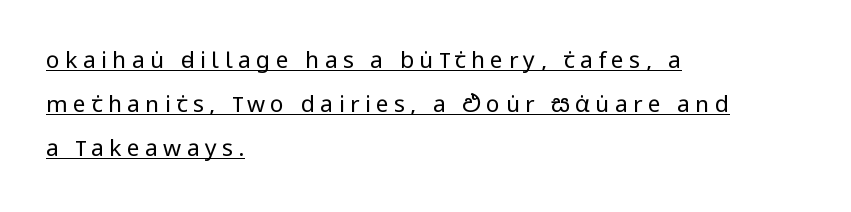
The image shows 23 px text type, upright; set left-aligned, loose line spacing (1.91x), unusually wide letter spacing (+0.23 em), underlined.
